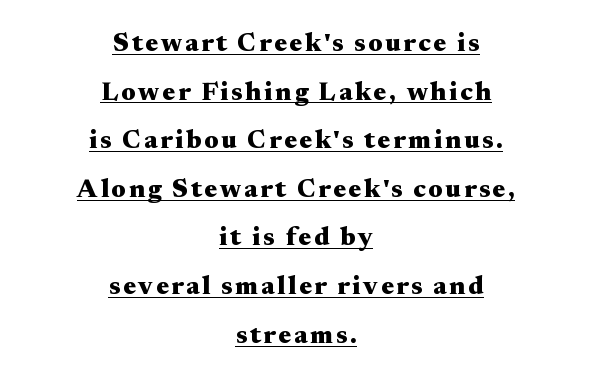
The lines in this sample share a center point and differ in where they start and stop. Rendered with straight, roman letterforms. These words are printed bold, with thick strokes throughout. The words here are underlined.
